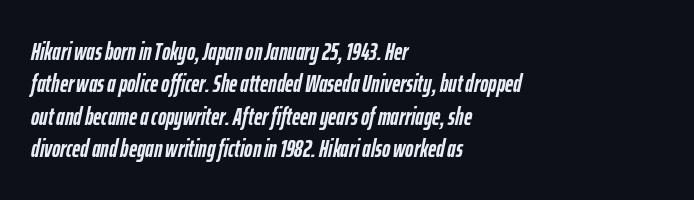
{"italic": "yes", "lean": "right", "slant_degrees": 12, "bold": "yes", "underline": "no", "align": "left", "line_spacing": "normal", "line_spacing_ratio": 1.3, "letter_spacing": "normal", "letter_spacing_em": 0.0, "glyph_px": 25}
